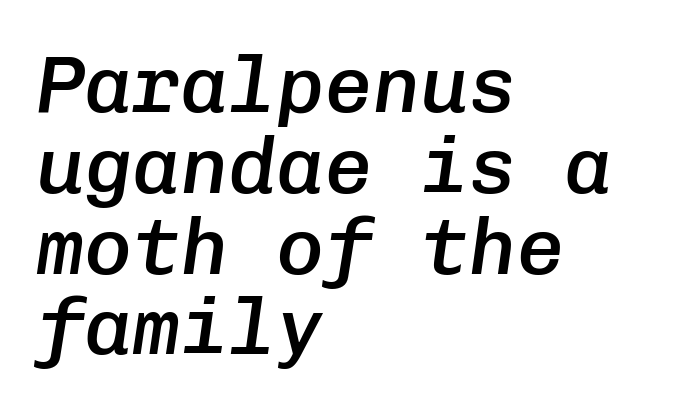
Q: Is the text bold? A: Semi-bold.
Q: Is the text italic (slanted)? A: Yes, it leans right by about 8 degrees.
Q: Is the text underlined? A: No.
Q: How is the paragraph aligned? A: Left-aligned.
Q: Is the spacing between letters normal or unusually wide? A: Normal.
Q: Is the spacing between lines tight, normal or loose? A: Tight.
Q: Width (condensed, normal, or wide)? A: Normal.
Q: Stroke contrast? A: Low.
Q: x-height? A: Medium.
Q: Monospaced? A: Yes.
